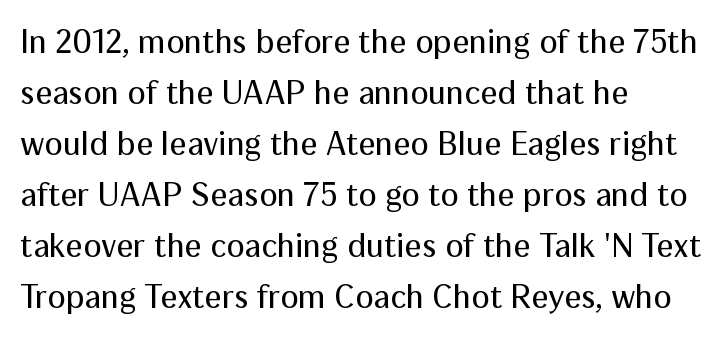
The image shows 34 px regular-weight sans-serif type, upright; set left-aligned, normal line spacing (1.5x), normal letter spacing, not underlined; medium stroke contrast and a medium x-height.
